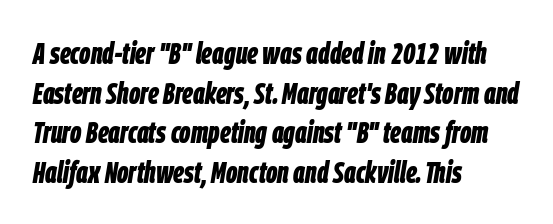
Q: Is the text bold? A: Yes.
Q: Is the text italic (slanted)? A: Yes, it leans right by about 9 degrees.
Q: Is the text underlined? A: No.
Q: How is the paragraph aligned? A: Left-aligned.
Q: Is the spacing between letters normal or unusually wide? A: Normal.
Q: Is the spacing between lines tight, normal or loose? A: Normal.
Q: Width (condensed, normal, or wide)? A: Condensed.
Q: Stroke contrast? A: Low.
Q: x-height? A: Large.
Q: Monospaced? A: No.
